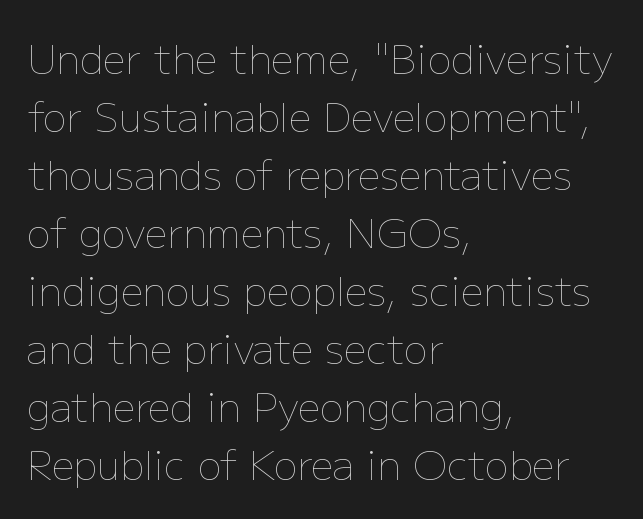
Regarding leading, the lines here are spaced in the standard way. The axis of the letterforms is exactly vertical. The letters advance in unequal steps, a hallmark of proportional type. Heft: none added — not bold. Anything drawn beneath the words? Only blank space.
